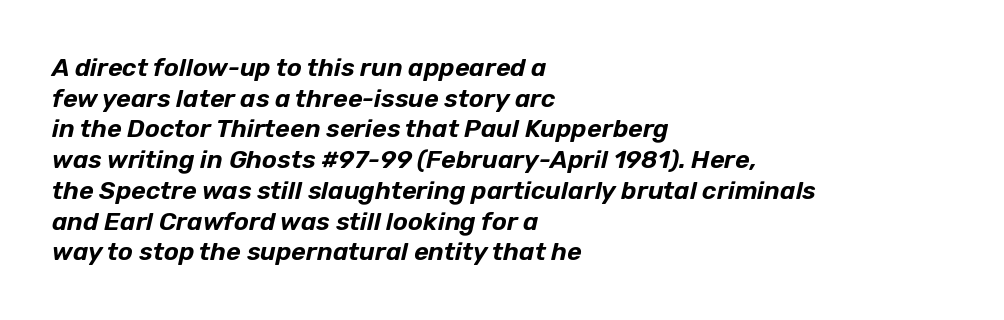
Q: Is the text italic (slanted)? A: Yes, it leans right by about 12 degrees.
Q: Is the text underlined? A: No.
Q: How is the paragraph aligned? A: Left-aligned.
Q: Is the spacing between letters normal or unusually wide? A: Normal.
